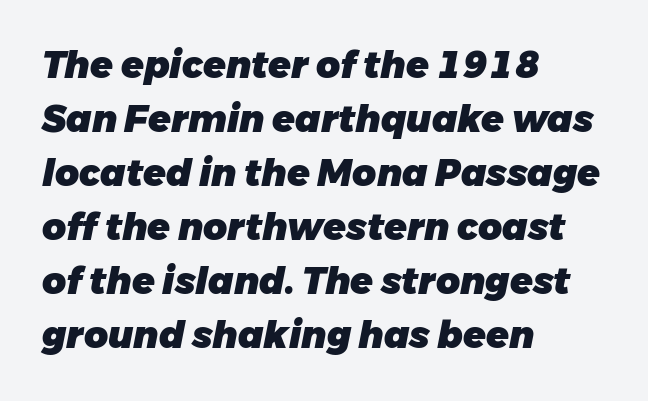
The image shows 37 px heavy type, italic (leaning right); set left-aligned, normal line spacing (1.46x), normal letter spacing, not underlined; low stroke contrast and a medium x-height.
